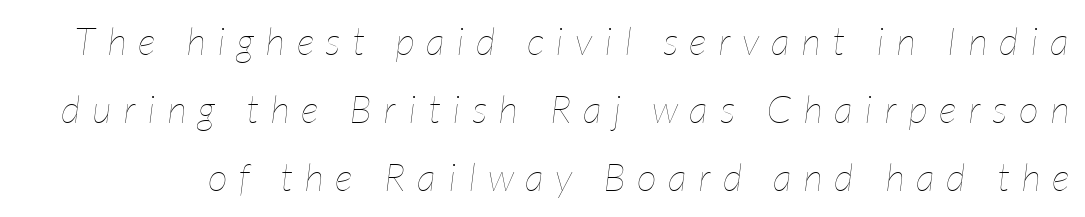
The image shows 39 px thin, condensed type, italic (leaning right); set line spacing 1.75x, unusually wide letter spacing (+0.3 em), not underlined; low stroke contrast and a medium x-height.
